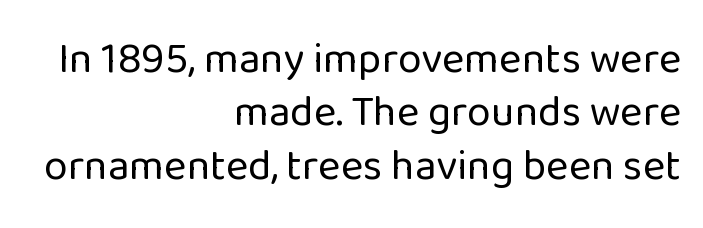
The image shows 43 px regular-weight sans-serif type, upright; set right-aligned, line spacing 1.24x, normal letter spacing, not underlined; low stroke contrast and a medium x-height.
